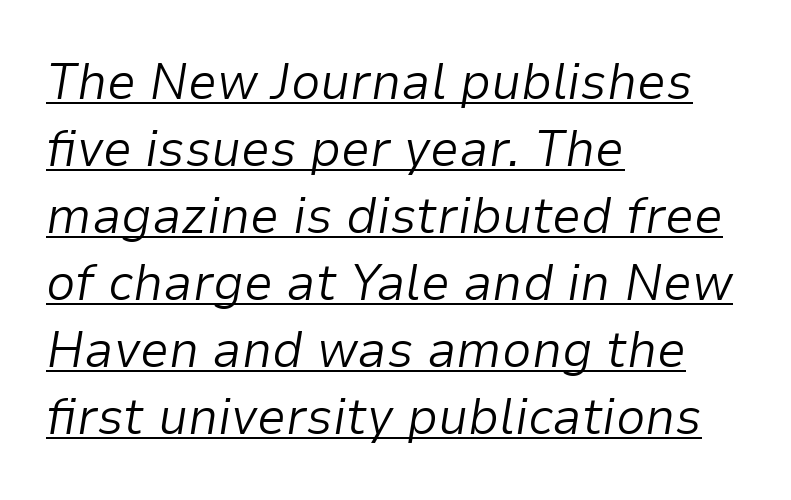
{"italic": "yes", "lean": "right", "slant_degrees": 9, "bold": "no", "weight": "light", "width": "normal", "stroke_contrast": "low", "x_height": "medium", "monospaced": "no", "underline": "yes", "align": "left", "line_spacing": "normal", "line_spacing_ratio": 1.29, "letter_spacing": "normal", "letter_spacing_em": 0.0, "glyph_px": 52}
